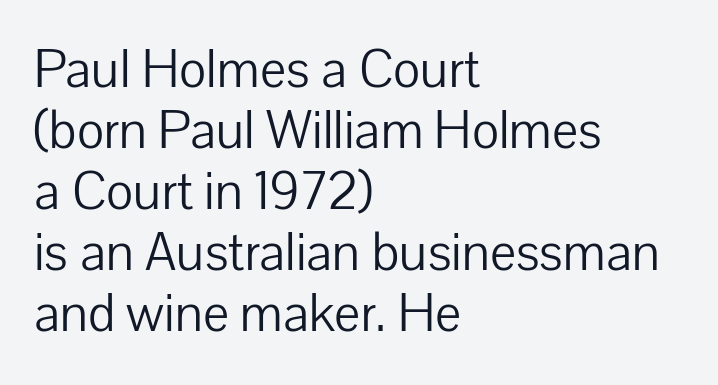
Q: Is the text bold? A: No.
Q: Is the text italic (slanted)? A: No, it is upright.
Q: Is the typeface a serif or a sans-serif typeface? A: Sans-serif.
Q: Is the text underlined? A: No.
Q: How is the paragraph aligned? A: Left-aligned.
Q: Is the spacing between letters normal or unusually wide? A: Normal.
Q: Is the spacing between lines tight, normal or loose? A: Tight.
Q: Width (condensed, normal, or wide)? A: Normal.
Q: Stroke contrast? A: Low.
Q: x-height? A: Medium.
Q: Monospaced? A: No.
